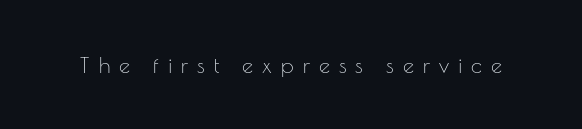
{"italic": "no", "bold": "no", "underline": "no", "letter_spacing": "wide", "letter_spacing_em": 0.41, "glyph_px": 22}
